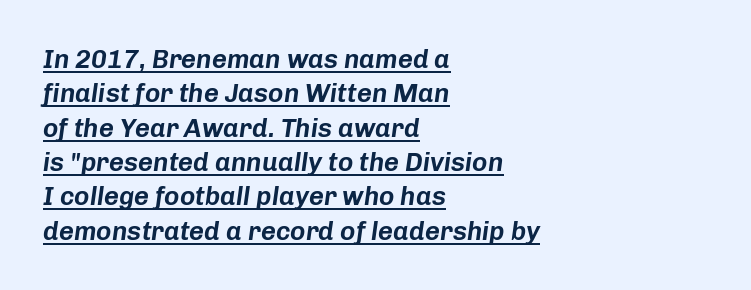
{"italic": "yes", "lean": "right", "slant_degrees": 8, "underline": "yes", "align": "left", "line_spacing": "normal", "line_spacing_ratio": 1.32, "letter_spacing": "normal", "letter_spacing_em": 0.0, "glyph_px": 26}
